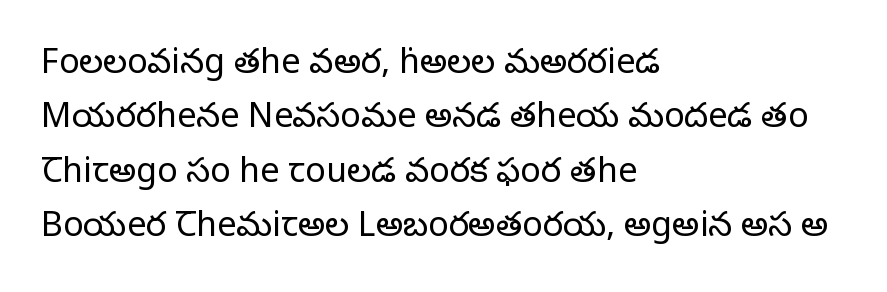
The setting favours the left margin, as ordinary paragraphs usually do. What kind of face is this? One with serifs. Quick note: interline space is typical. Is there any slant? The stems are plumb. Glyph-to-glyph distance matches everyday printed text. Compared with a typical body face, this is equally light or lighter still.
